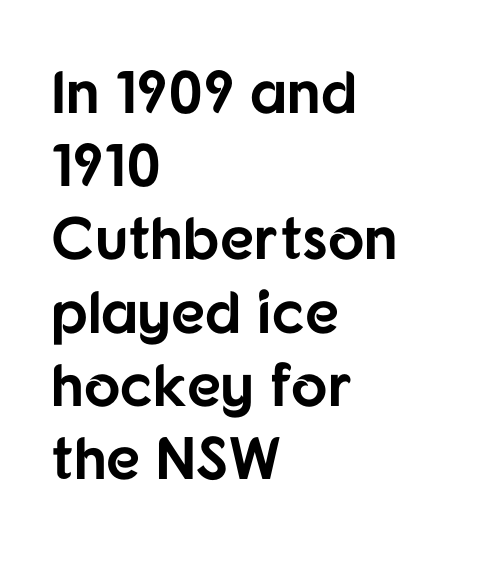
{"serif": "no", "italic": "no", "bold": "yes", "weight": "bold", "width": "normal", "stroke_contrast": "low", "x_height": "medium", "monospaced": "no", "underline": "no", "align": "left", "line_spacing_ratio": 1.22, "letter_spacing": "normal", "letter_spacing_em": 0.0, "glyph_px": 60}
